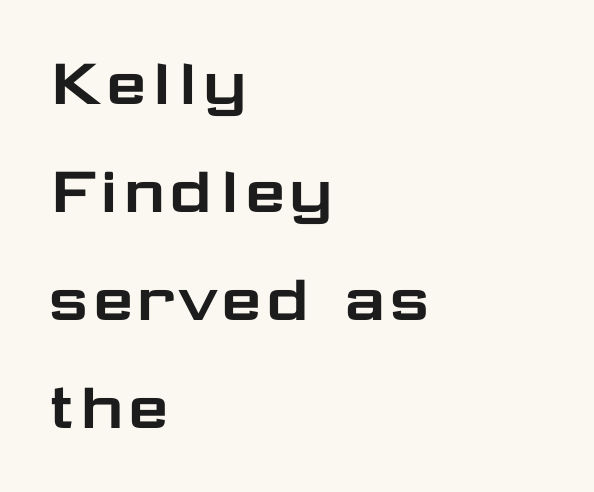
In terms of posture, this sample is upright. Type style note: lacks serifs. The lines in this sample share a left origin and differ only in where they stop. Spacing verdict: proportional, widths tailored to each character. Inter-character spacing is left at the font's built-in metrics. Any mark beneath the type? The region is blank.
